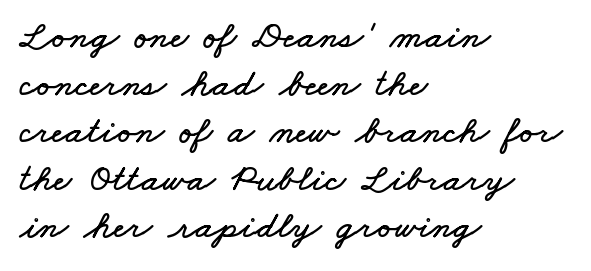
Q: Is the text underlined? A: No.
Q: How is the paragraph aligned? A: Left-aligned.
Q: Is the spacing between letters normal or unusually wide? A: Normal.
Q: Width (condensed, normal, or wide)? A: Wide.
Q: Stroke contrast? A: Low.
Q: x-height? A: Small.
Q: Monospaced? A: No.
